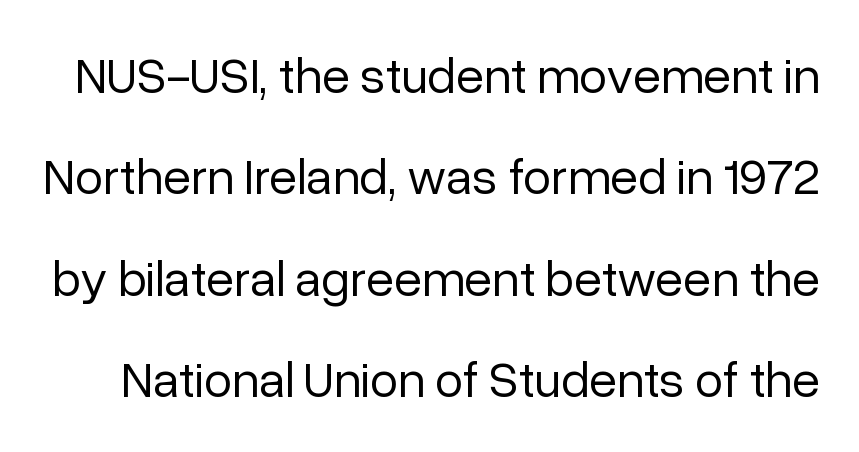
This is sans-serif lettering, the kind often seen on screens and signage. The cut favours lightness, reaching ordinary text weight at its darkest. This sample has the flowing, uneven cadence of proportional lettering. Rows of type keep a wide berth in the vertical direction. The area under the type is left untouched.
